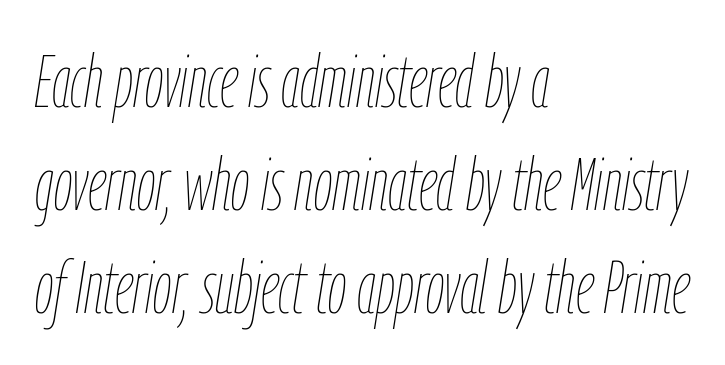
Q: Is the text bold? A: No.
Q: Is the text italic (slanted)? A: Yes, it leans right by about 9 degrees.
Q: Is the text underlined? A: No.
Q: How is the paragraph aligned? A: Left-aligned.
Q: Is the spacing between letters normal or unusually wide? A: Normal.
Q: Is the spacing between lines tight, normal or loose? A: Normal.
Q: Width (condensed, normal, or wide)? A: Condensed.
Q: Stroke contrast? A: Low.
Q: x-height? A: Medium.
Q: Monospaced? A: No.
